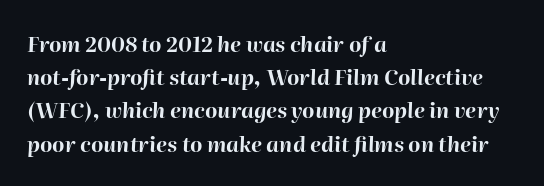
Q: Is the text bold? A: Yes.
Q: Is the text italic (slanted)? A: Yes, it leans right by about 2 degrees.
Q: Is the text underlined? A: No.
Q: How is the paragraph aligned? A: Left-aligned.
Q: Is the spacing between letters normal or unusually wide? A: Normal.
Q: Is the spacing between lines tight, normal or loose? A: Normal.
